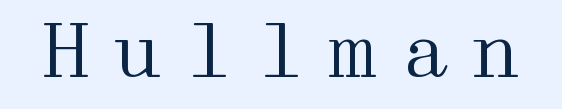
The tracking reads as deliberately expanded to a designer's eye. Every stem runs plumb, perpendicular to the baseline. Does the type have serifs? Yes, each stem ends in a small foot. Nobody drew a line under any word here. Stroke thickness stays within the range of a standard reading face or lighter.
